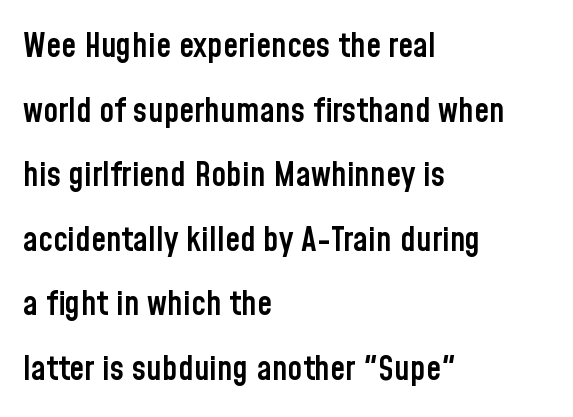
The font's upright variant was chosen for this text. Layout note: lines flush left. These lines keep a tight, regular rhythm from letter to letter. The vertical gap from one line to the next is large. Each letter keeps its own natural width here, so spacing adapts to shape.
